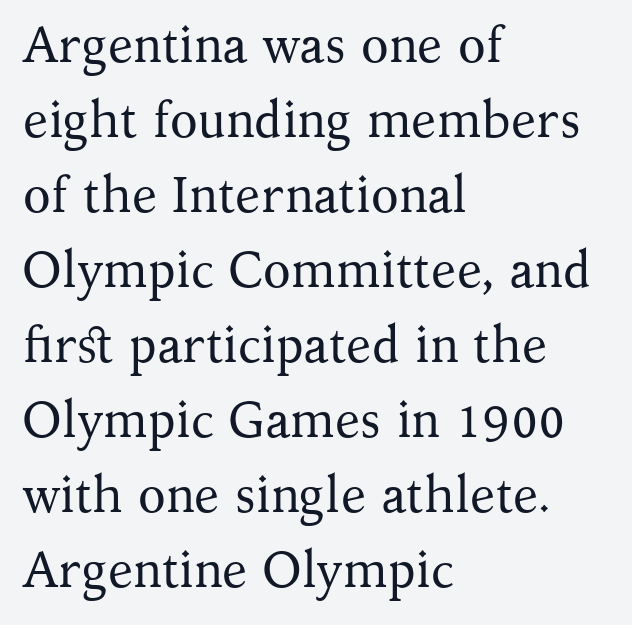
{"serif": "yes", "italic": "no", "bold": "no", "weight": "regular", "width": "normal", "stroke_contrast": "medium", "x_height": "medium", "monospaced": "no", "underline": "no", "align": "left", "line_spacing": "normal", "line_spacing_ratio": 1.47, "letter_spacing": "normal", "letter_spacing_em": 0.0, "glyph_px": 51}
